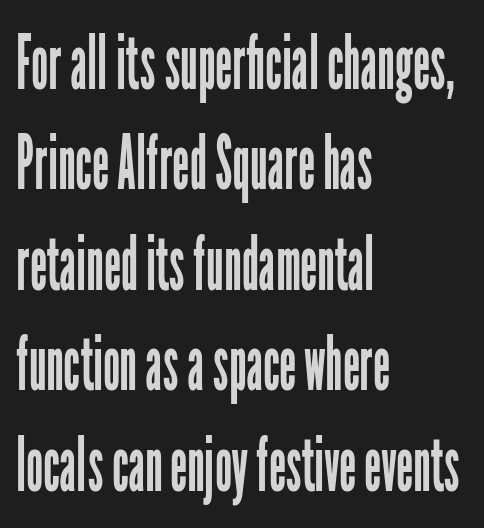
In terms of letterform style, serifs are entirely absent. Is the block centered? No — it sits flush against the left margin. Ink coverage per letter is moderate at most. Check under the words: just untouched page.
